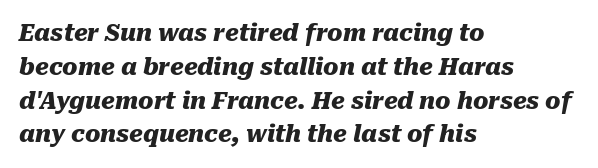
{"italic": "yes", "lean": "right", "slant_degrees": 10, "bold": "yes", "underline": "no", "align": "left", "line_spacing": "normal", "line_spacing_ratio": 1.47, "letter_spacing": "normal", "letter_spacing_em": 0.0, "glyph_px": 23}
